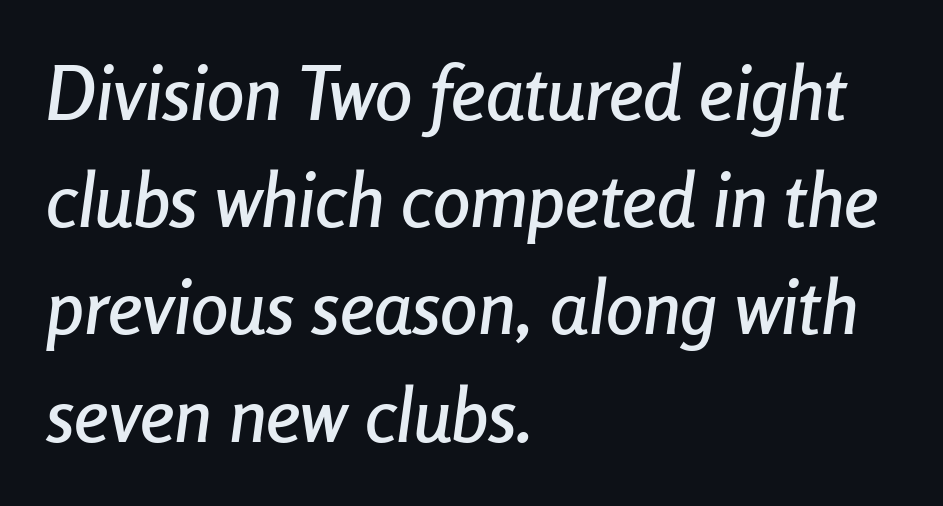
This sample has the flowing, uneven cadence of proportional lettering. Every row of glyphs begins at an identical x-position on the left. If you measured baseline to baseline, you'd find a middling distance. The letters are slanted; this is an italic face. The space beneath each line is pristine and unruled. Tracking here is standard; glyphs follow each other at the usual distance.
